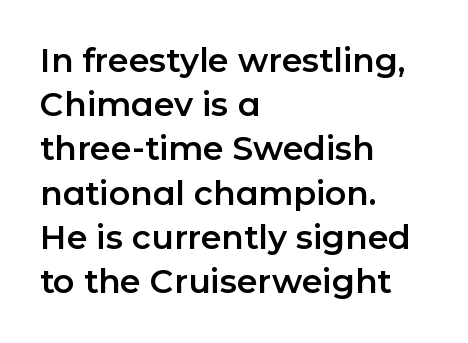
Nobody drew a line under any word here. A typesetter would call this zero additional tracking. Short and long lines alike share a common starting point at left. The designer left line spacing at the default. The face used here is proportionally spaced, like ordinary book or web type. This sample uses a sans-serif face.
